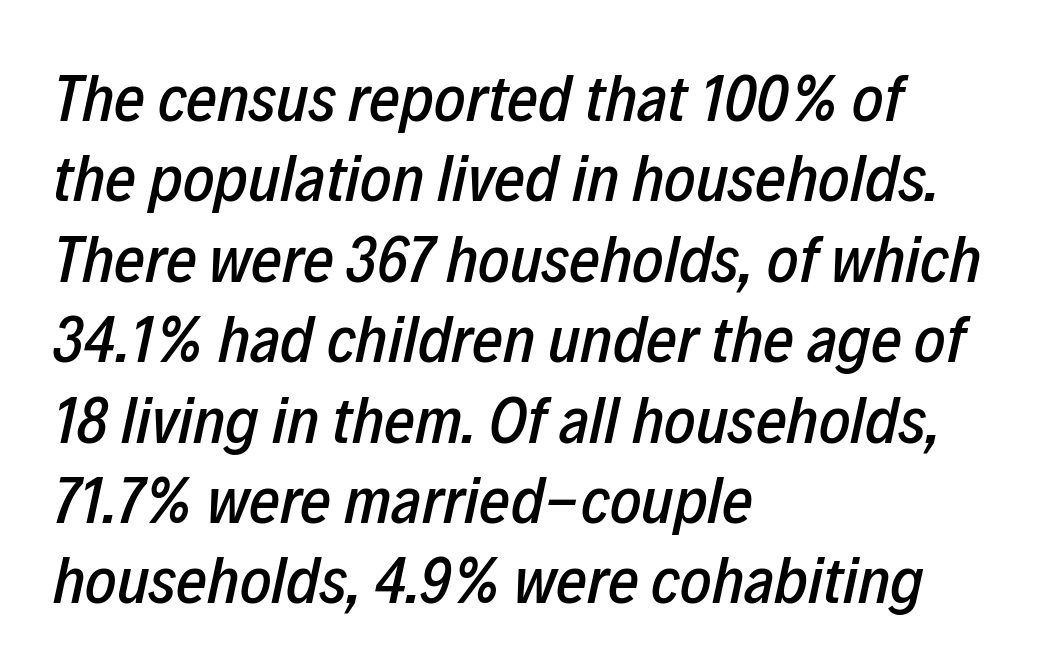
{"italic": "yes", "lean": "right", "slant_degrees": 12, "width": "condensed", "stroke_contrast": "low", "x_height": "medium", "monospaced": "no", "underline": "no", "align": "left", "line_spacing_ratio": 1.2, "letter_spacing": "normal", "letter_spacing_em": 0.0, "glyph_px": 67}
